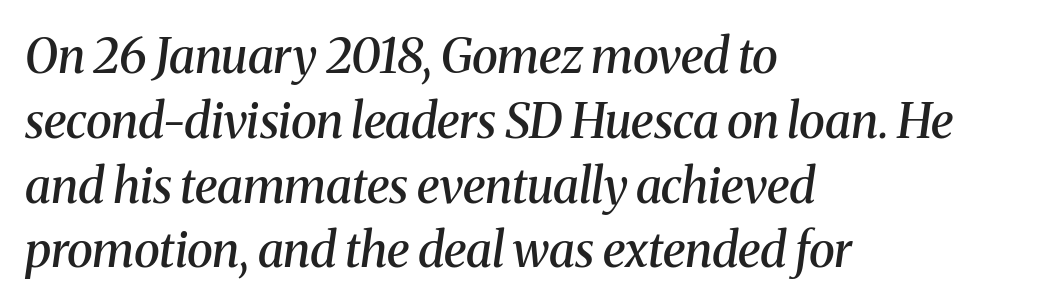
{"serif": "yes", "italic": "yes", "lean": "right", "slant_degrees": 8, "bold": "semi", "weight": "semibold", "width": "normal", "stroke_contrast": "medium", "x_height": "medium", "monospaced": "no", "underline": "no", "align": "left", "line_spacing": "normal", "line_spacing_ratio": 1.35, "letter_spacing": "normal", "letter_spacing_em": 0.0, "glyph_px": 48}
